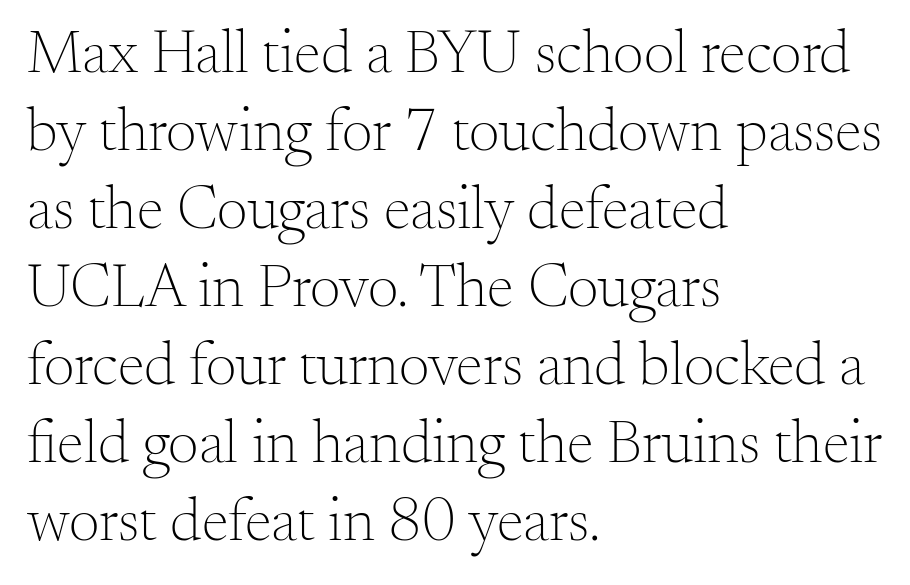
The image shows 61 px light serif type, upright; set left-aligned, normal line spacing (1.28x), normal letter spacing, not underlined; medium stroke contrast and a small x-height.
